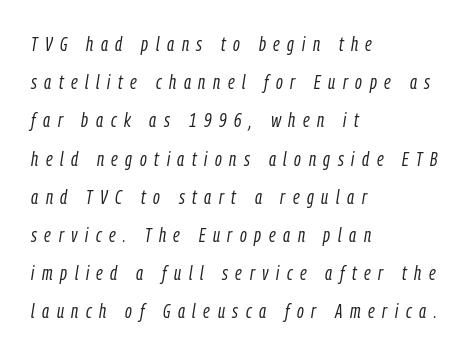
{"italic": "yes", "lean": "right", "slant_degrees": 9, "bold": "no", "underline": "no", "align": "left", "line_spacing": "loose", "line_spacing_ratio": 1.91, "letter_spacing": "wide", "letter_spacing_em": 0.38, "glyph_px": 20}
